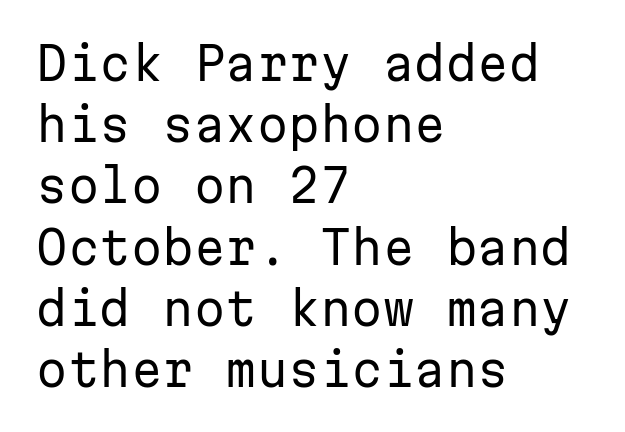
Q: Is the text bold? A: No.
Q: Is the text italic (slanted)? A: No, it is upright.
Q: Is the typeface a serif or a sans-serif typeface? A: Sans-serif.
Q: Is the text underlined? A: No.
Q: How is the paragraph aligned? A: Left-aligned.
Q: Is the spacing between letters normal or unusually wide? A: Normal.
Q: Is the spacing between lines tight, normal or loose? A: Normal.
Q: Width (condensed, normal, or wide)? A: Normal.
Q: Stroke contrast? A: Low.
Q: x-height? A: Medium.
Q: Monospaced? A: Yes.
